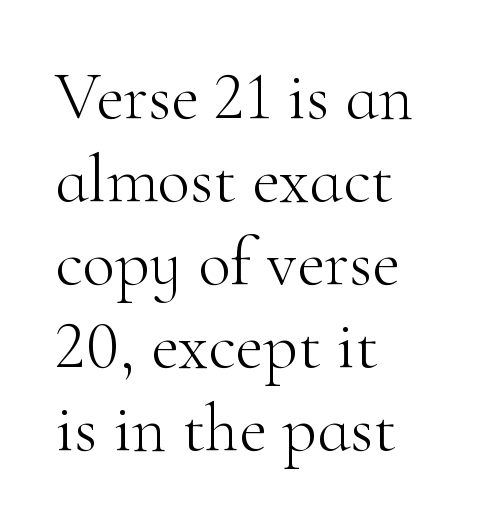
Q: Is the text bold? A: No.
Q: Is the text italic (slanted)? A: No, it is upright.
Q: Is the typeface a serif or a sans-serif typeface? A: Serif.
Q: Is the text underlined? A: No.
Q: How is the paragraph aligned? A: Left-aligned.
Q: Is the spacing between letters normal or unusually wide? A: Normal.
Q: Width (condensed, normal, or wide)? A: Normal.
Q: Stroke contrast? A: High.
Q: x-height? A: Small.
Q: Monospaced? A: No.
